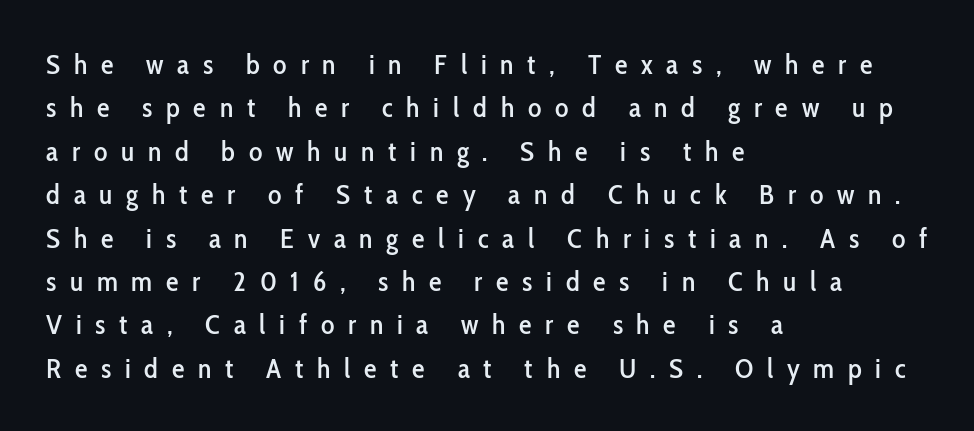
{"serif": "no", "italic": "no", "width": "condensed", "stroke_contrast": "low", "x_height": "medium", "monospaced": "no", "underline": "no", "align": "left", "line_spacing": "normal", "line_spacing_ratio": 1.55, "letter_spacing": "wide", "letter_spacing_em": 0.49, "glyph_px": 28}
